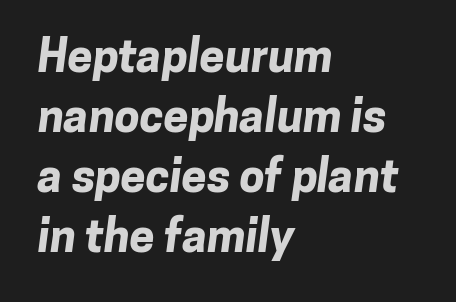
The image shows 45 px bold sans-serif type; set left-aligned, normal line spacing (1.33x), normal letter spacing, not underlined; low stroke contrast and a medium x-height.
